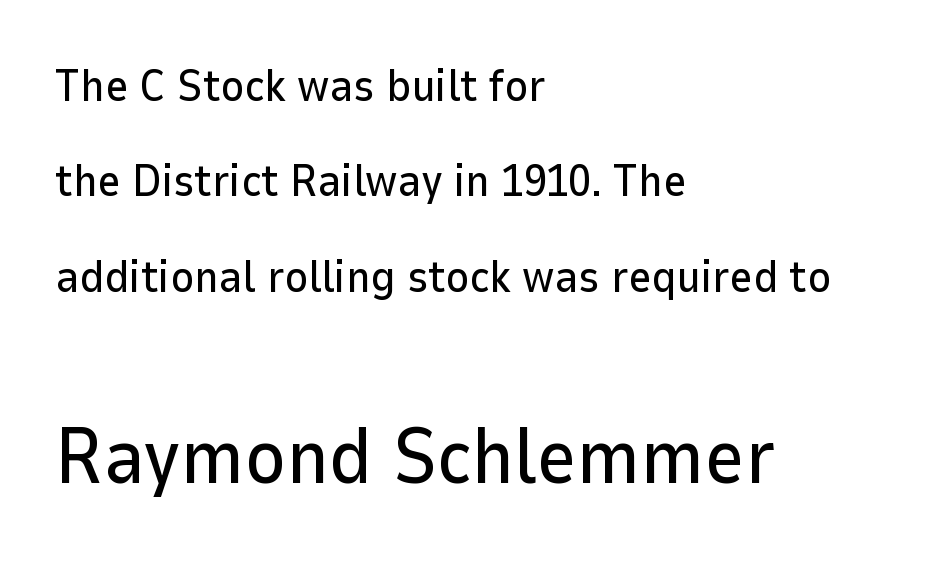
{"serif": "no", "italic": "no", "width": "normal", "stroke_contrast": "low", "x_height": "medium", "monospaced": "no", "underline": "no", "align": "left", "line_spacing": "loose", "line_spacing_ratio": 2.12, "letter_spacing": "normal", "letter_spacing_em": 0.0, "larger_block": "second", "size_ratio": 1.73, "glyph_px": 78}
